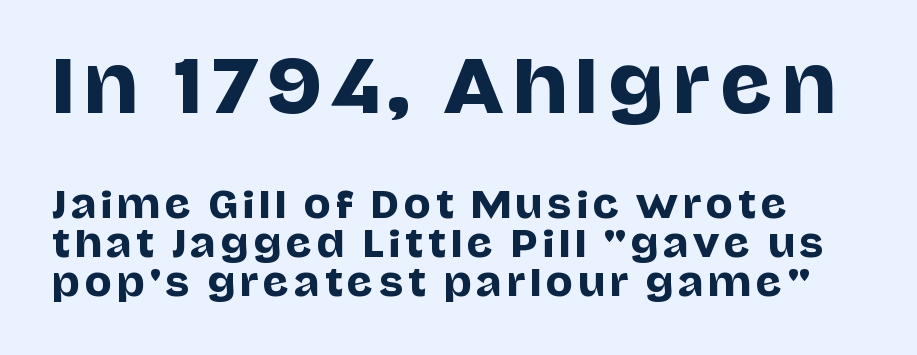
The image shows 72 px sans-serif type, upright; set tight line spacing (1.08x), not underlined; the first (top) block is 2.0x larger; low stroke contrast and a large x-height.
